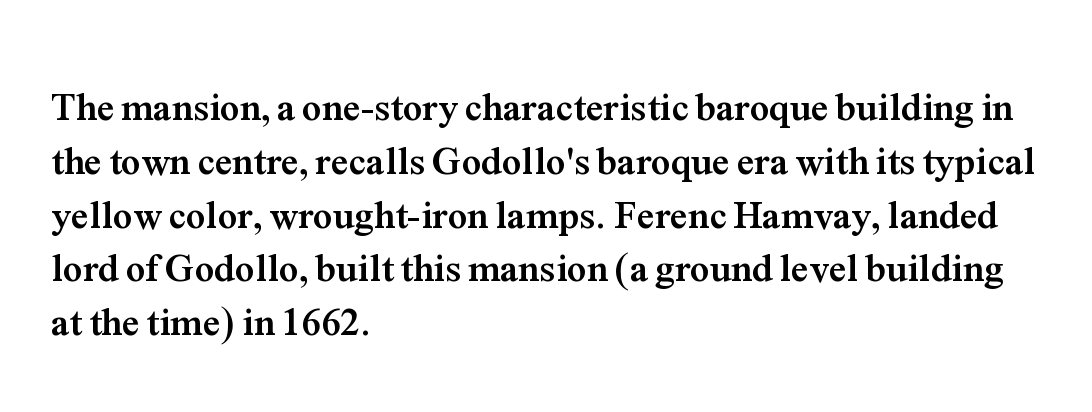
The image shows 39 px semibold serif type, upright; set left-aligned, normal line spacing (1.38x), normal letter spacing, not underlined; medium stroke contrast and a medium x-height.
